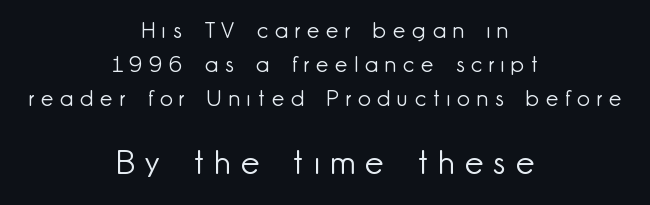
The image shows 33 px light sans-serif type, upright; set centered, normal line spacing (1.54x), unusually wide letter spacing (+0.32 em), not underlined; the second (bottom) block is 1.5x larger; low stroke contrast and a small x-height.
